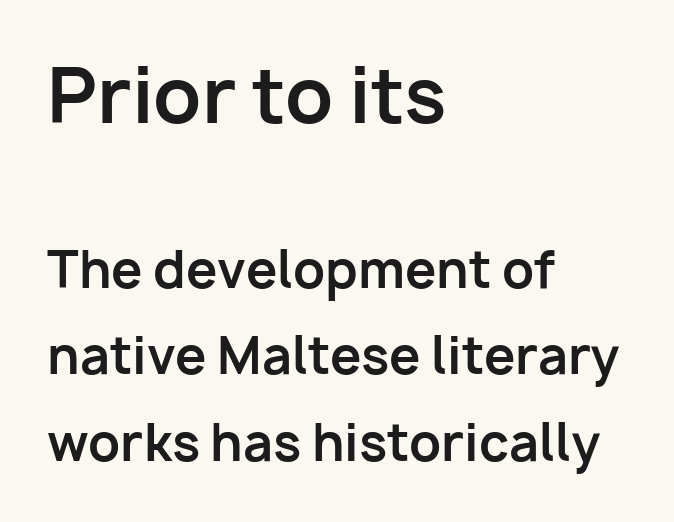
Large over small — that's the arrangement of the two blocks here. Do the characters align in a grid? No, the font is proportional. Chunky letters — that's bold for sure. No extra tracking has been applied to these lines. Italic: no, the glyphs are upright roman.
